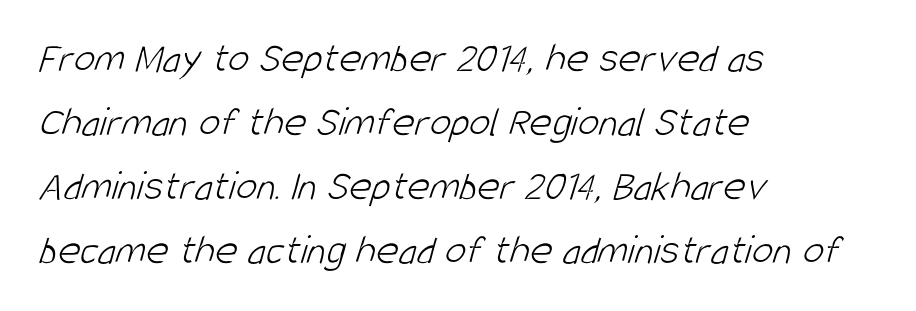
Q: Is the text bold? A: No.
Q: Is the typeface a serif or a sans-serif typeface? A: Sans-serif.
Q: Is the text underlined? A: No.
Q: How is the paragraph aligned? A: Left-aligned.
Q: Is the spacing between letters normal or unusually wide? A: Normal.
Q: Is the spacing between lines tight, normal or loose? A: Normal.
Q: Width (condensed, normal, or wide)? A: Condensed.
Q: Stroke contrast? A: Low.
Q: x-height? A: Large.
Q: Monospaced? A: No.
